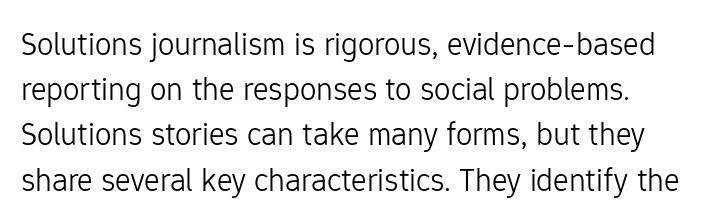
Q: Is the text bold? A: No.
Q: Is the text italic (slanted)? A: No, it is upright.
Q: Is the typeface a serif or a sans-serif typeface? A: Sans-serif.
Q: Is the text underlined? A: No.
Q: Is the spacing between letters normal or unusually wide? A: Normal.
Q: Is the spacing between lines tight, normal or loose? A: Normal.
Q: Width (condensed, normal, or wide)? A: Normal.
Q: Stroke contrast? A: Low.
Q: x-height? A: Medium.
Q: Monospaced? A: No.
